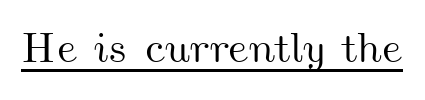
Q: Is the text underlined? A: Yes.
Q: Is the spacing between letters normal or unusually wide? A: Normal.
Q: Width (condensed, normal, or wide)? A: Wide.
Q: Stroke contrast? A: Medium.
Q: x-height? A: Small.
Q: Monospaced? A: No.
